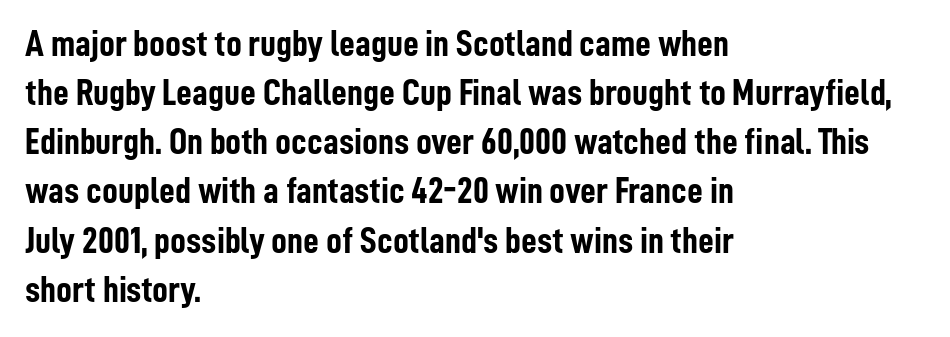
The image shows 39 px semibold, condensed sans-serif type, upright; set left-aligned, normal line spacing (1.26x), normal letter spacing, not underlined; low stroke contrast and a medium x-height.
